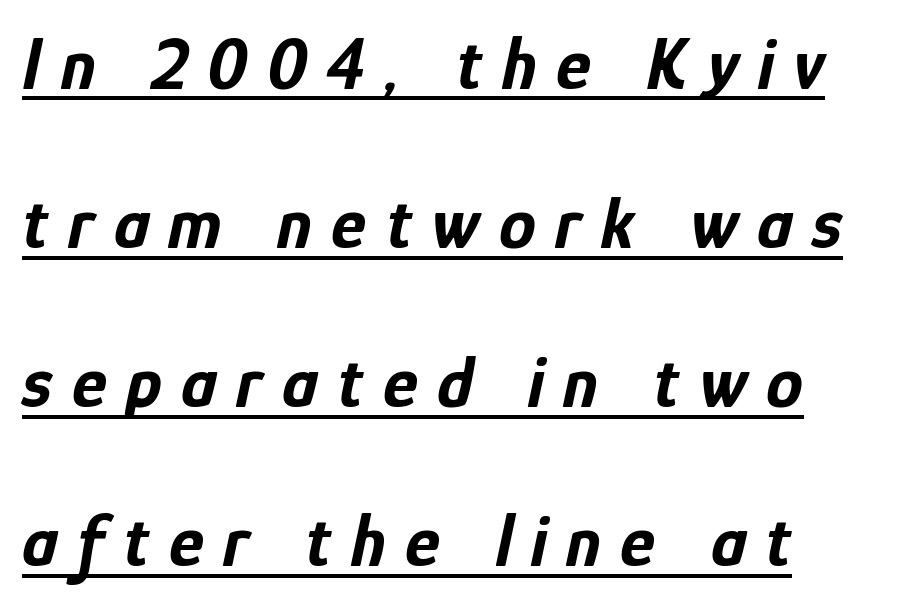
Q: Is the text bold? A: Yes.
Q: Is the text italic (slanted)? A: Yes, it leans right by about 12 degrees.
Q: Is the text underlined? A: Yes.
Q: How is the paragraph aligned? A: Left-aligned.
Q: Is the spacing between letters normal or unusually wide? A: Unusually wide.
Q: Is the spacing between lines tight, normal or loose? A: Loose.
Q: Width (condensed, normal, or wide)? A: Condensed.
Q: Stroke contrast? A: Low.
Q: x-height? A: Medium.
Q: Monospaced? A: No.
